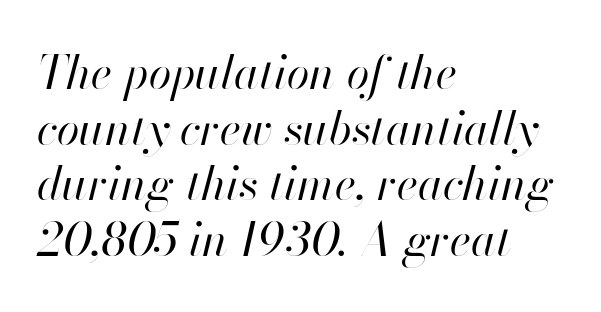
Descender tails drop into unmarked territory. Observe the lean: these are italic letterforms. Each letter keeps its own natural width here, so spacing adapts to shape. This rendering uses left alignment, leaving the right contour irregular.
